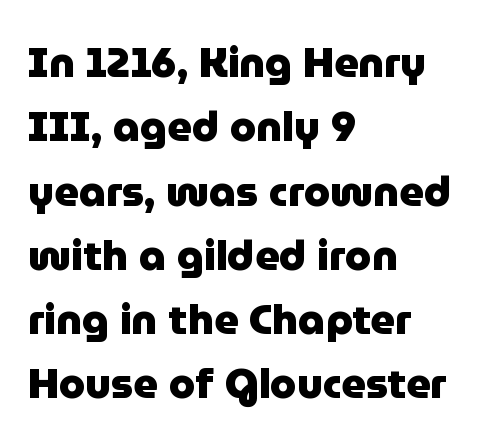
{"serif": "no", "italic": "no", "bold": "yes", "weight": "heavy", "width": "normal", "stroke_contrast": "low", "x_height": "medium", "monospaced": "no", "underline": "no", "align": "left", "line_spacing": "normal", "line_spacing_ratio": 1.53, "letter_spacing": "normal", "letter_spacing_em": 0.0, "glyph_px": 42}
